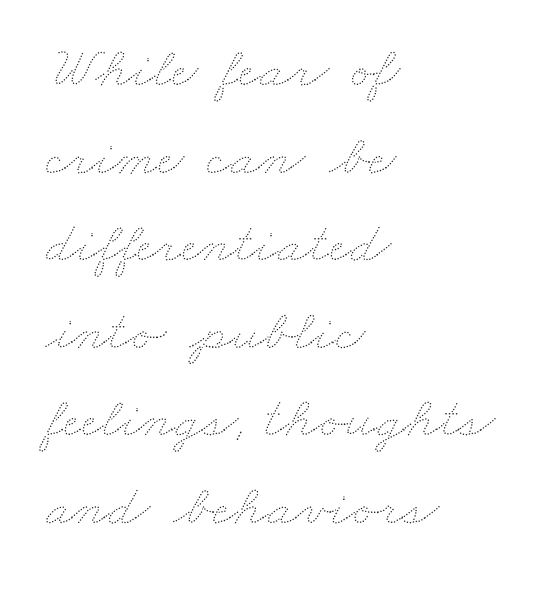
The image shows 58 px thin, wide type; set left-aligned, normal line spacing (1.51x), normal letter spacing, not underlined; medium stroke contrast and a small x-height.
